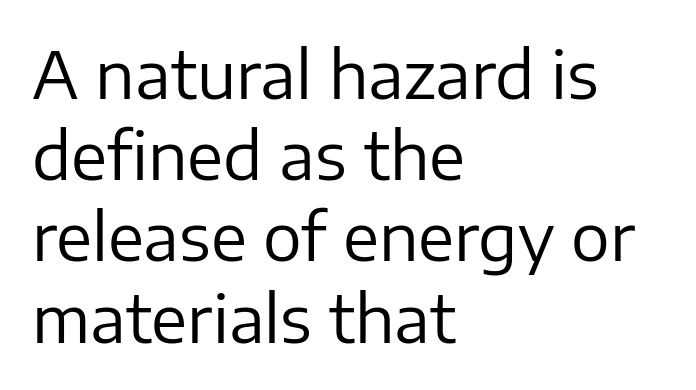
The image shows 65 px regular-weight sans-serif type, upright; set left-aligned, normal line spacing (1.25x), normal letter spacing, not underlined; low stroke contrast and a medium x-height.
